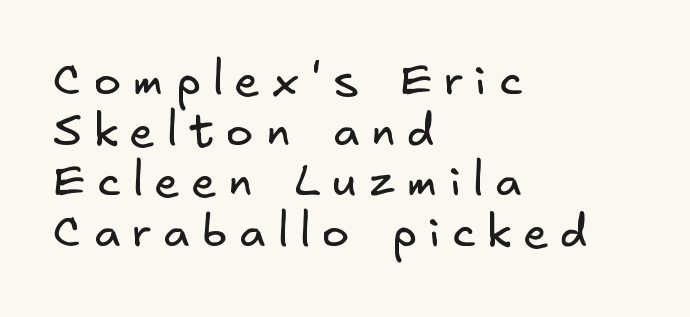
Q: Is the text bold? A: No.
Q: Is the typeface a serif or a sans-serif typeface? A: Sans-serif.
Q: Is the text underlined? A: No.
Q: How is the paragraph aligned? A: Left-aligned.
Q: Is the spacing between letters normal or unusually wide? A: Unusually wide.
Q: Is the spacing between lines tight, normal or loose? A: Tight.
Q: Width (condensed, normal, or wide)? A: Normal.
Q: Stroke contrast? A: Low.
Q: x-height? A: Small.
